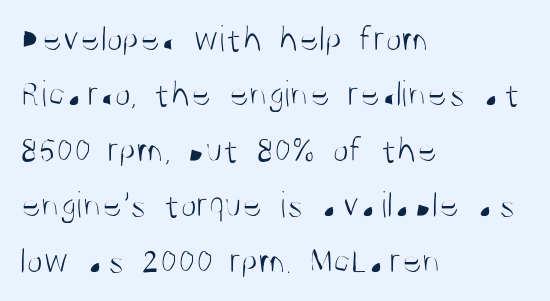
Q: Is the text bold? A: No.
Q: Is the text italic (slanted)? A: No, it is upright.
Q: Is the typeface a serif or a sans-serif typeface? A: Sans-serif.
Q: Is the text underlined? A: No.
Q: How is the paragraph aligned? A: Left-aligned.
Q: Is the spacing between letters normal or unusually wide? A: Normal.
Q: Is the spacing between lines tight, normal or loose? A: Normal.
Q: Width (condensed, normal, or wide)? A: Condensed.
Q: Stroke contrast? A: Medium.
Q: x-height? A: Large.
Q: Monospaced? A: No.
